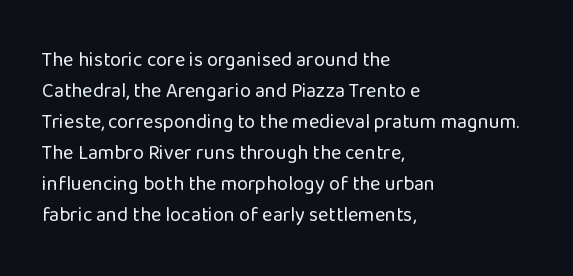
The image shows 20 px text type, upright; set left-aligned, normal line spacing (1.55x), normal letter spacing, not underlined.
